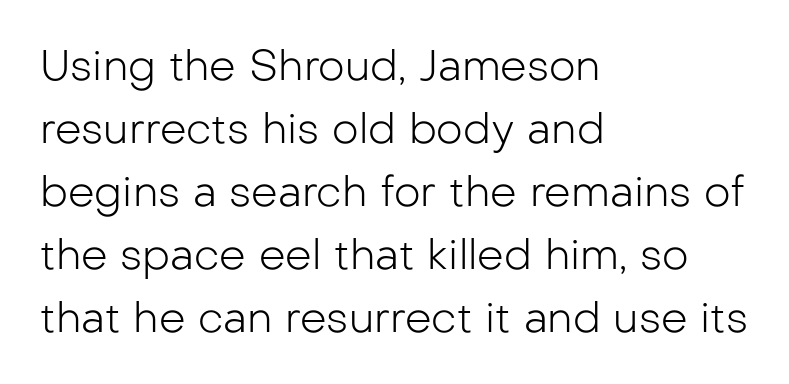
The image shows 42 px light sans-serif type, upright; set left-aligned, normal line spacing (1.5x), normal letter spacing, not underlined; low stroke contrast and a medium x-height.
